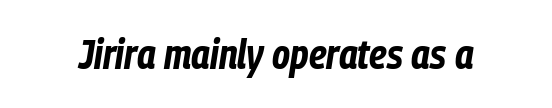
The specimen reads as italic at a glance. The letters advance in unequal steps, a hallmark of proportional type. The face used here is rendered with its standard letterfit. Unmarked baselines from the first word to the last. As a designer I'd log this as weight 700, bold.
